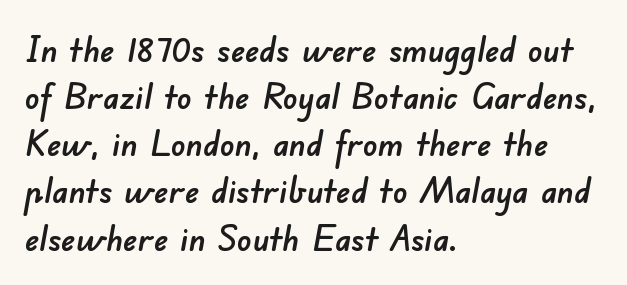
{"serif": "no", "width": "normal", "stroke_contrast": "low", "x_height": "small", "monospaced": "no", "underline": "no", "align": "left", "line_spacing": "normal", "line_spacing_ratio": 1.31, "letter_spacing": "normal", "letter_spacing_em": 0.0, "glyph_px": 36}
